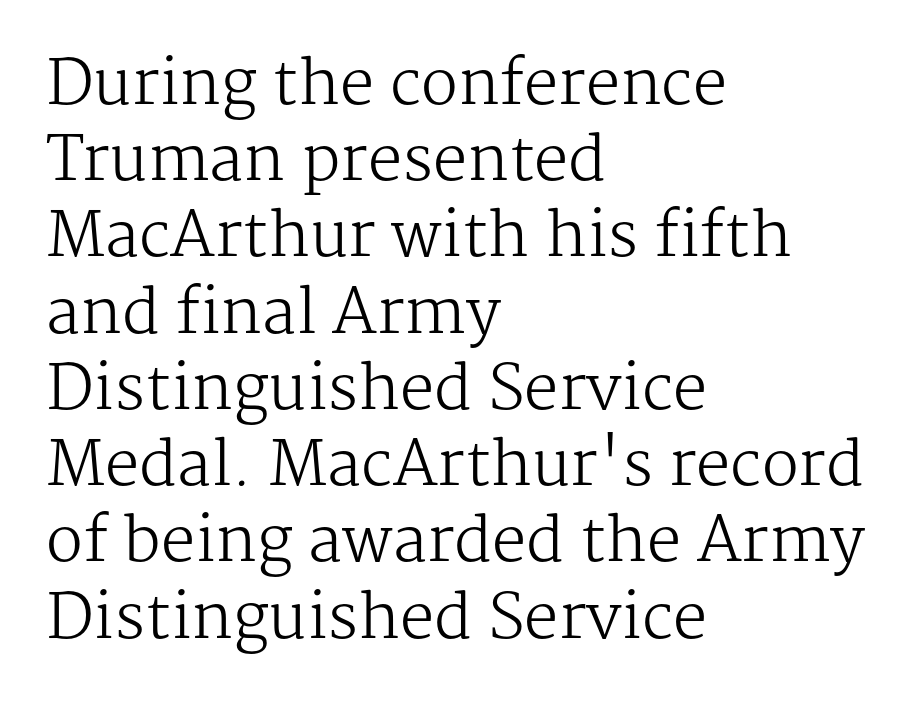
The image shows 61 px regular-weight serif type, upright; set left-aligned, normal line spacing (1.25x), normal letter spacing, not underlined; medium stroke contrast and a medium x-height.
